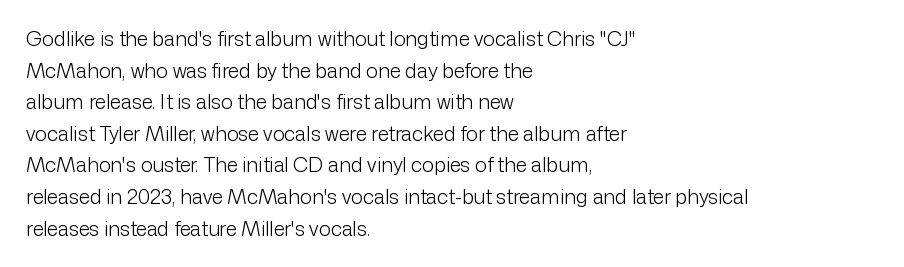
Q: Is the text bold? A: No.
Q: Is the text italic (slanted)? A: No, it is upright.
Q: Is the text underlined? A: No.
Q: How is the paragraph aligned? A: Left-aligned.
Q: Is the spacing between letters normal or unusually wide? A: Normal.
Q: Is the spacing between lines tight, normal or loose? A: Normal.
